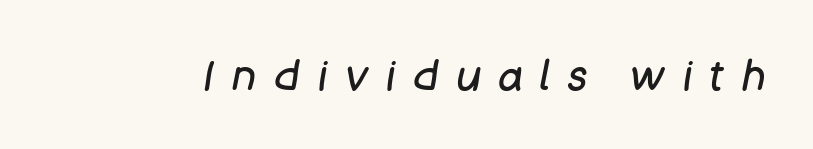
Check under the words: just untouched page. Inter-character spacing is expanded well beyond the font's built-in metrics. Stroke mass is kept to a normal reading level or below. Slanted lettering throughout.
